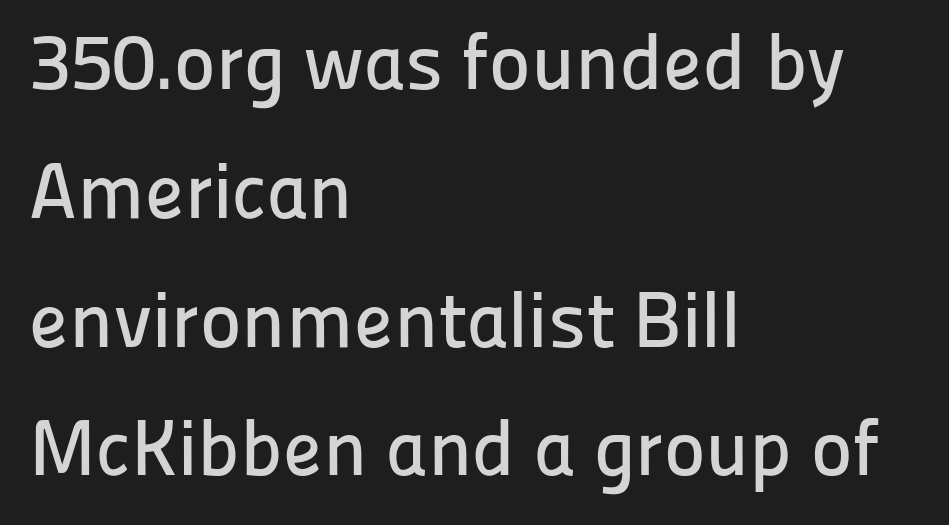
I'd call this a sans setting — the letters go barefoot. How are the letters spaced? Ordinarily, with no added tracking. The rag falls on the right side of this text block. The passage shown stacks its lines at a standard gap.
